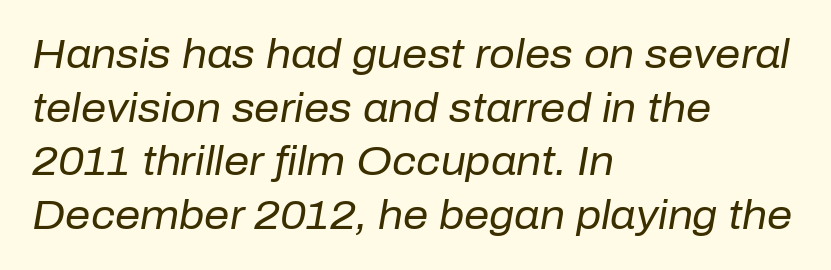
{"italic": "yes", "lean": "right", "slant_degrees": 10, "bold": "no", "weight": "regular", "width": "normal", "stroke_contrast": "low", "x_height": "medium", "monospaced": "no", "underline": "no", "align": "left", "line_spacing": "normal", "line_spacing_ratio": 1.34, "letter_spacing": "normal", "letter_spacing_em": 0.0, "glyph_px": 40}
